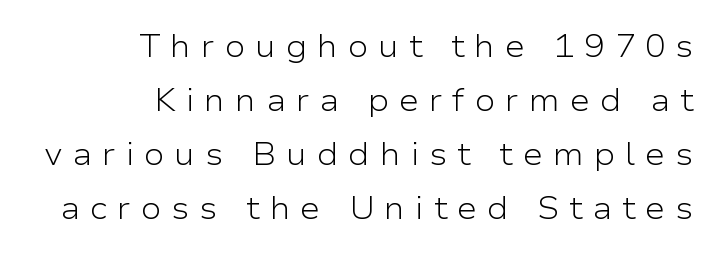
The image shows 31 px light, wide sans-serif type, upright; set right-aligned, line spacing 1.74x, unusually wide letter spacing (+0.31 em), not underlined; low stroke contrast and a medium x-height.
